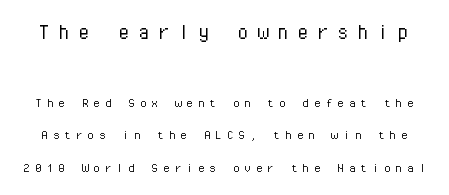
Q: Is the text bold? A: No.
Q: Is the text italic (slanted)? A: No, it is upright.
Q: Is the text underlined? A: No.
Q: Is the spacing between letters normal or unusually wide? A: Unusually wide.
Q: Is the spacing between lines tight, normal or loose? A: Loose.
Q: Which block of text is set in a larger size, the first (top) or the second (bottom)? A: The first (top) one.
